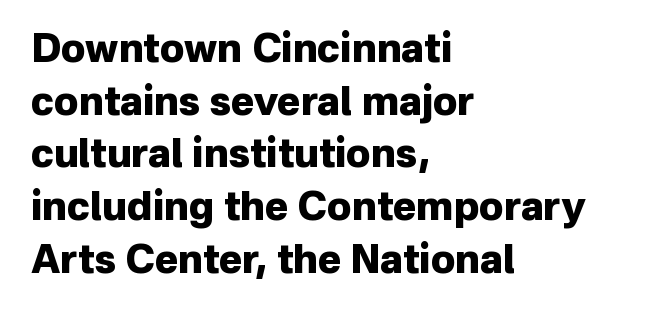
To sum up the face: it is a sans, with no serifs. Here the designer chose a conventional face with non-uniform glyph widths. Typographic density is high because the face is bold. Vertically, the passage feels balanced, rows spaced as you'd expect. Is the letter spacing exaggerated? No — it looks like the ordinary default.
